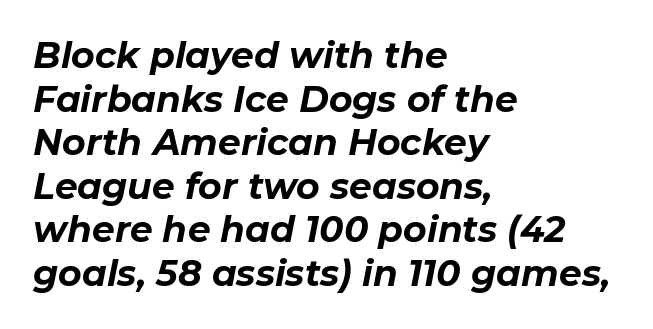
Q: Is the text bold? A: Yes.
Q: Is the text italic (slanted)? A: Yes, it leans right by about 11 degrees.
Q: Is the text underlined? A: No.
Q: How is the paragraph aligned? A: Left-aligned.
Q: Is the spacing between letters normal or unusually wide? A: Normal.
Q: Width (condensed, normal, or wide)? A: Normal.
Q: Stroke contrast? A: Low.
Q: x-height? A: Medium.
Q: Monospaced? A: No.
